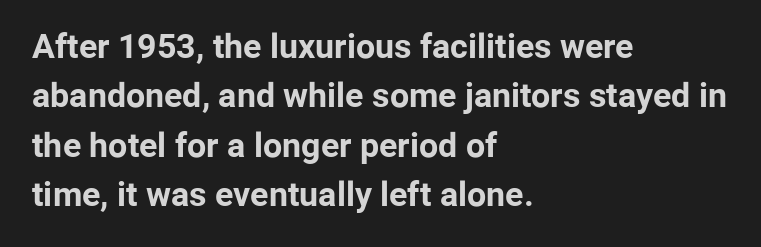
{"serif": "no", "italic": "no", "bold": "yes", "weight": "bold", "width": "normal", "stroke_contrast": "low", "x_height": "medium", "monospaced": "no", "underline": "no", "align": "left", "line_spacing": "normal", "line_spacing_ratio": 1.45, "letter_spacing": "normal", "letter_spacing_em": 0.0, "glyph_px": 34}
